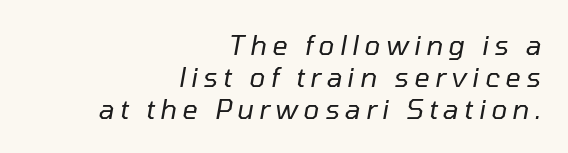
Observe the wide spacing: letters keep a clear distance from each other. Bare-footed words on every line. Stems here are at most as thick as an everyday book face. Observe the lean: these are italic letterforms. Notice how the passage keeps a crisp vertical edge on the right only.
